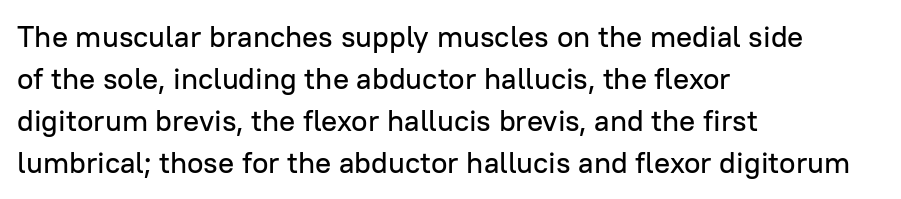
{"serif": "no", "italic": "no", "width": "normal", "stroke_contrast": "low", "x_height": "medium", "monospaced": "no", "underline": "no", "align": "left", "line_spacing": "normal", "line_spacing_ratio": 1.4, "letter_spacing": "normal", "letter_spacing_em": 0.0, "glyph_px": 30}
